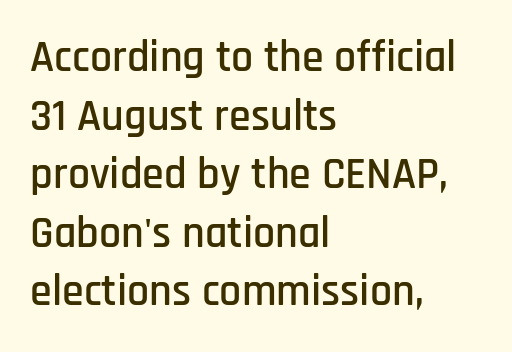
Q: Is the text italic (slanted)? A: No, it is upright.
Q: Is the typeface a serif or a sans-serif typeface? A: Sans-serif.
Q: Is the text underlined? A: No.
Q: How is the paragraph aligned? A: Left-aligned.
Q: Is the spacing between letters normal or unusually wide? A: Normal.
Q: Is the spacing between lines tight, normal or loose? A: Normal.
Q: Width (condensed, normal, or wide)? A: Condensed.
Q: Stroke contrast? A: Low.
Q: x-height? A: Large.
Q: Monospaced? A: No.
